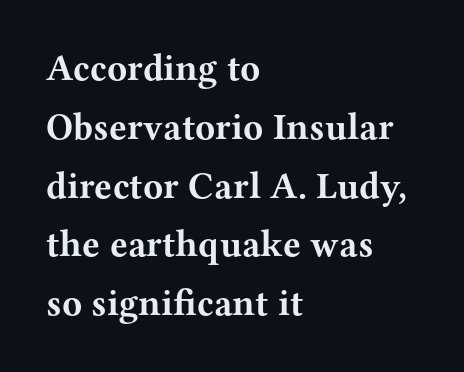
Q: Is the text bold? A: Yes.
Q: Is the text italic (slanted)? A: No, it is upright.
Q: Is the typeface a serif or a sans-serif typeface? A: Serif.
Q: Is the text underlined? A: No.
Q: How is the paragraph aligned? A: Left-aligned.
Q: Is the spacing between letters normal or unusually wide? A: Normal.
Q: Is the spacing between lines tight, normal or loose? A: Normal.
Q: Width (condensed, normal, or wide)? A: Wide.
Q: Stroke contrast? A: Medium.
Q: x-height? A: Medium.
Q: Monospaced? A: No.
